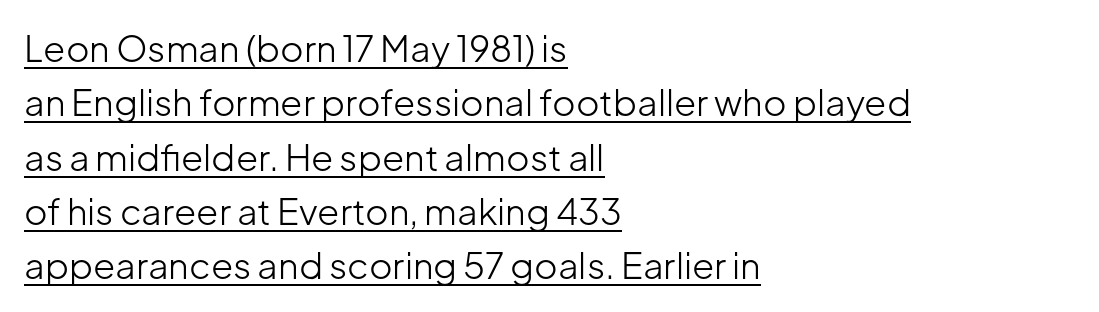
Descenders here cross a horizontal rule under the line. Every stem runs plumb, perpendicular to the baseline. Reading down the block, your eye returns to a fixed left position each line. This is sans-serif lettering, the kind often seen on screens and signage. Nobody touched the tracking dial on this one.
